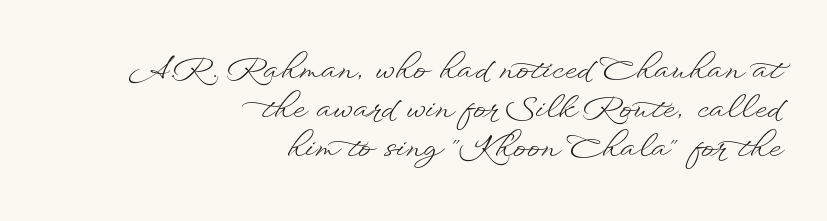
The type is set solid horizontally, with unmodified tracking. Is the type heavy? It reads as light-to-regular instead. Successive baselines arrive at the customary interval. This rendering features lettering with no underline.
